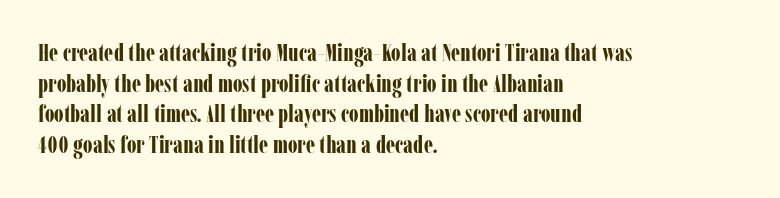
Summary of weight: heavy, a full bold. Tracking value appears to be zero — textbook default spacing. No italicization has been applied; the sample stays upright. The words here are not underlined. A normal amount of white space separates one row of letters from the next.
